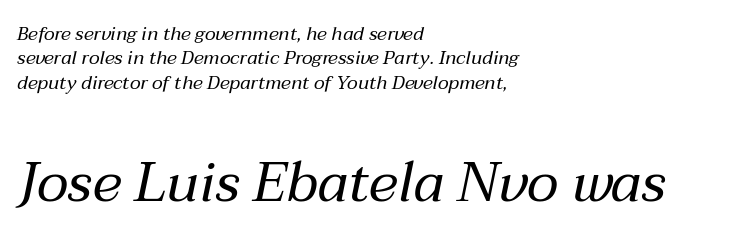
The image shows 56 px regular-weight type, italic (leaning right); set left-aligned, normal line spacing (1.28x), normal letter spacing, not underlined; the second (bottom) block is 2.95x larger; medium stroke contrast and a medium x-height.
